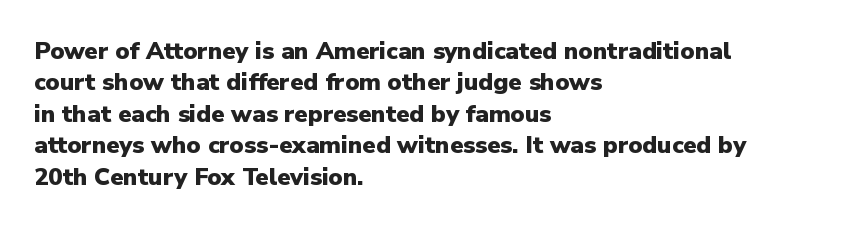
{"italic": "no", "bold": "yes", "underline": "no", "align": "left", "line_spacing": "normal", "line_spacing_ratio": 1.31, "letter_spacing": "normal", "letter_spacing_em": 0.0, "glyph_px": 24}
